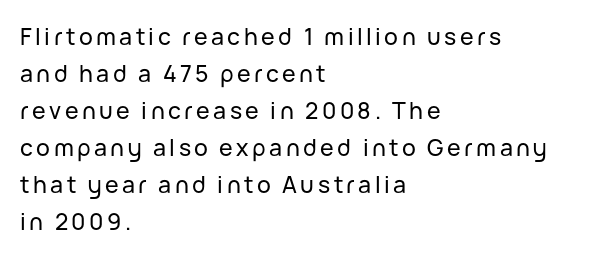
The image shows 23 px text type, upright; set left-aligned, normal line spacing (1.61x), not underlined.
